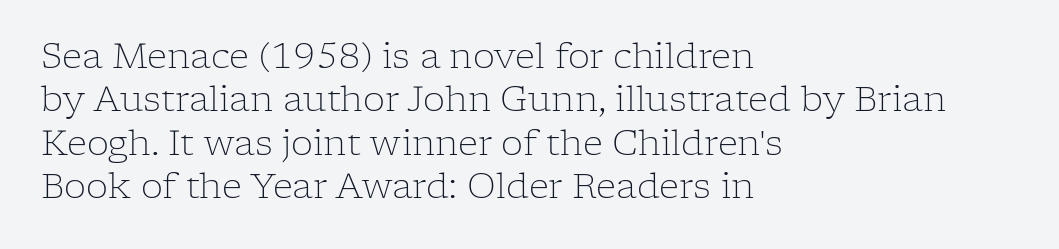
What stands out about the letter spacing? Nothing — it is the standard amount. Tall strokes in this sample are plumb rather than angled. The paragraph shown leans on its left margin. Weight: in the light-to-regular range. Classification — serif. Honestly, there is no underline to notice here at all.
